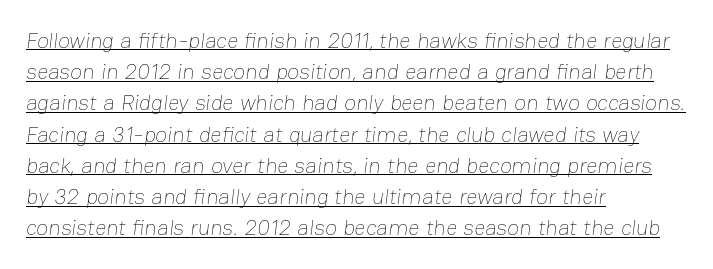
Quick note: interline space is typical. Descenders here cross a horizontal rule under the line. The compositor pushed each line to the left boundary. Counters stay open thanks to moderate or lighter strokes. Tracking here is standard; glyphs follow each other at the usual distance.
